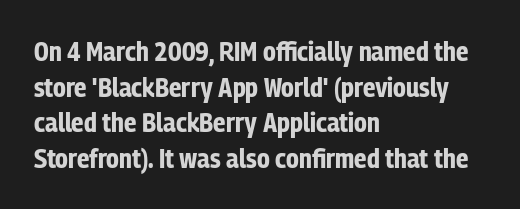
A typesetter would call this leading conventional body-copy spacing. Standard letterfit; no display-style spreading of the glyphs. The axis of the letterforms is exactly vertical. Typeset ragged right — the left edge is the straight one. Clear beneath every line of the passage. Each glyph is drawn with heavy, bold strokes.
